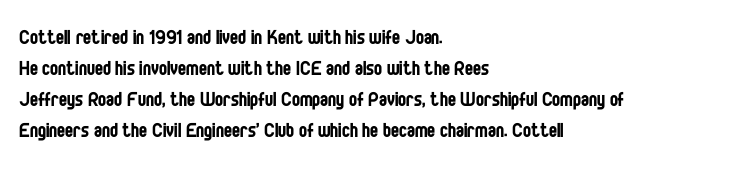
{"italic": "no", "bold": "no", "underline": "no", "align": "left", "line_spacing": "normal", "line_spacing_ratio": 1.29, "letter_spacing": "normal", "letter_spacing_em": 0.0, "glyph_px": 24}
